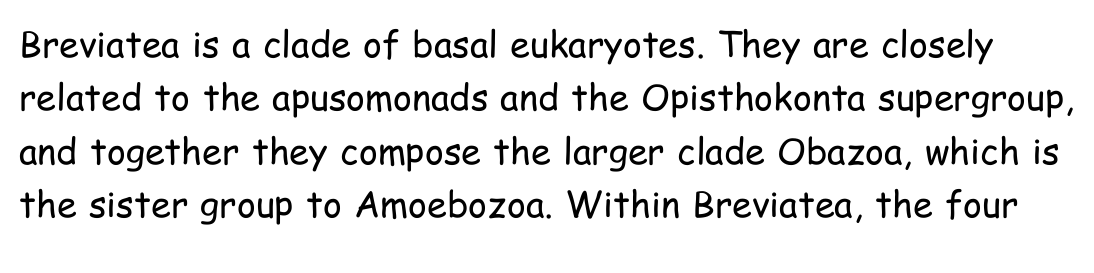
{"serif": "no", "italic": "no", "bold": "no", "weight": "regular", "width": "condensed", "stroke_contrast": "low", "x_height": "medium", "monospaced": "no", "underline": "no", "line_spacing": "normal", "line_spacing_ratio": 1.48, "letter_spacing": "normal", "letter_spacing_em": 0.0, "glyph_px": 36}
